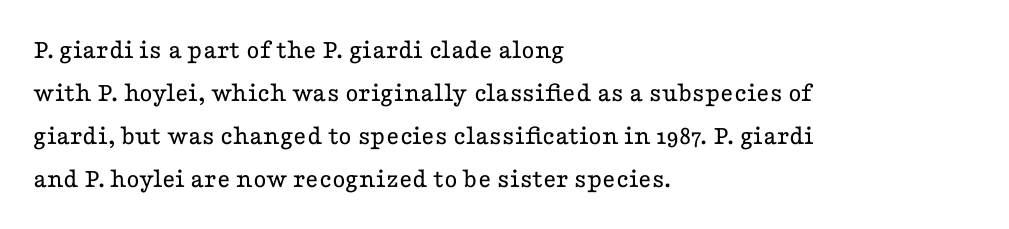
Q: Is the text bold? A: No.
Q: Is the text italic (slanted)? A: No, it is upright.
Q: Is the typeface a serif or a sans-serif typeface? A: Serif.
Q: Is the text underlined? A: No.
Q: How is the paragraph aligned? A: Left-aligned.
Q: Is the spacing between letters normal or unusually wide? A: Normal.
Q: Is the spacing between lines tight, normal or loose? A: Normal.
Q: Width (condensed, normal, or wide)? A: Wide.
Q: Stroke contrast? A: Low.
Q: x-height? A: Medium.
Q: Monospaced? A: No.
